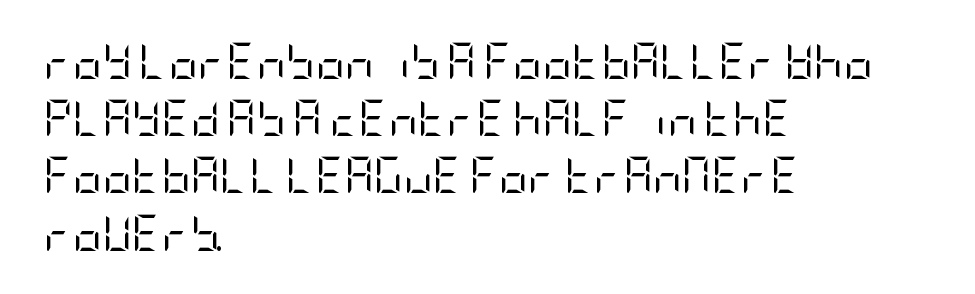
The image shows 36 px regular-weight, condensed sans-serif type, upright; set left-aligned, normal line spacing (1.59x), normal letter spacing, not underlined; low stroke contrast and a large x-height.
